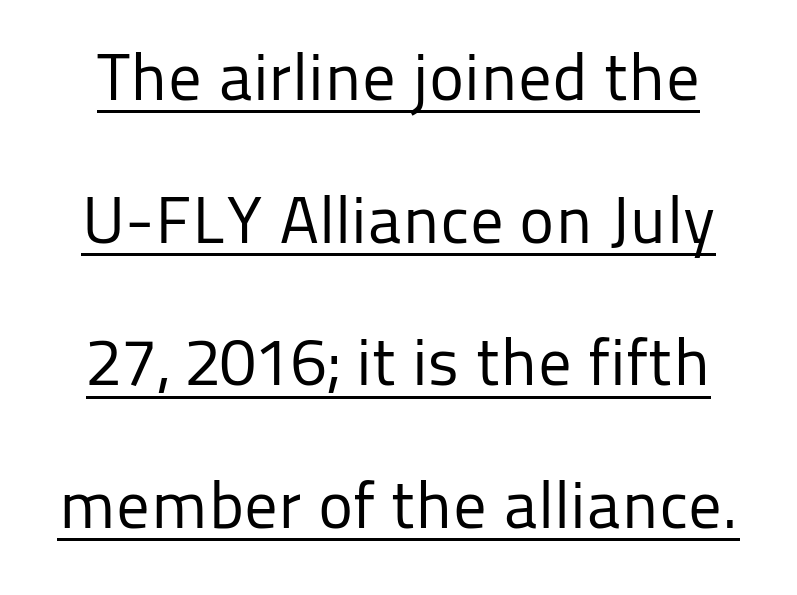
The image shows 67 px regular-weight sans-serif type, upright; set loose line spacing (2.13x), normal letter spacing, underlined; low stroke contrast and a medium x-height.
